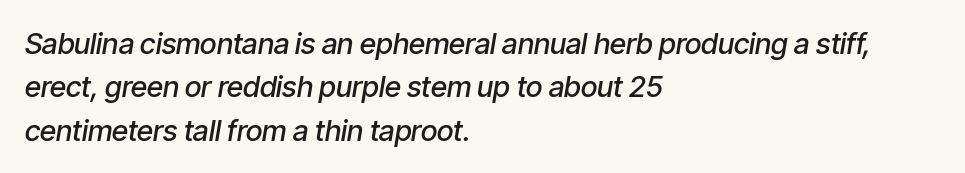
{"italic": "yes", "lean": "right", "slant_degrees": 9, "bold": "semi", "weight": "semibold", "width": "condensed", "stroke_contrast": "low", "x_height": "medium", "monospaced": "no", "underline": "no", "align": "left", "line_spacing": "normal", "line_spacing_ratio": 1.5, "letter_spacing": "normal", "letter_spacing_em": 0.0, "glyph_px": 29}
